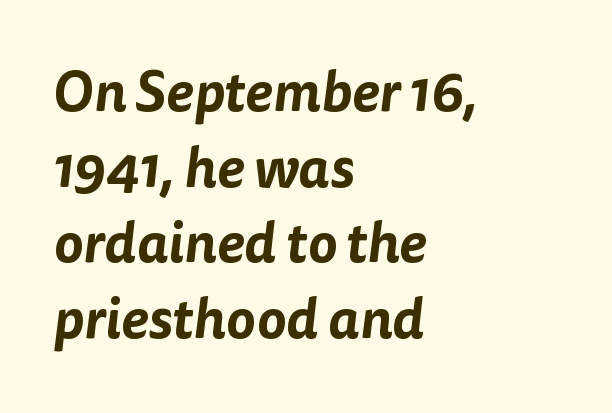
What stands out about the letter spacing? Nothing — it is the standard amount. Clear beneath every line of the passage. Check where the strokes stop: nothing finishes them off — pure sans. Alignment: flush left. Varying glyph widths throughout — classic text-font behaviour. Compared with typical paragraphs, the rows here are spaced about the same.
